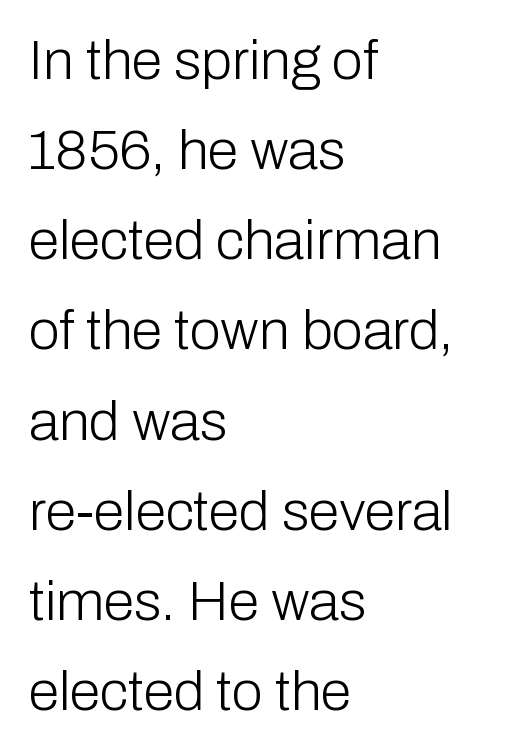
{"serif": "no", "italic": "no", "bold": "no", "weight": "light", "width": "normal", "stroke_contrast": "low", "x_height": "medium", "monospaced": "no", "underline": "no", "align": "left", "line_spacing": "normal", "line_spacing_ratio": 1.61, "letter_spacing": "normal", "letter_spacing_em": 0.0, "glyph_px": 56}
